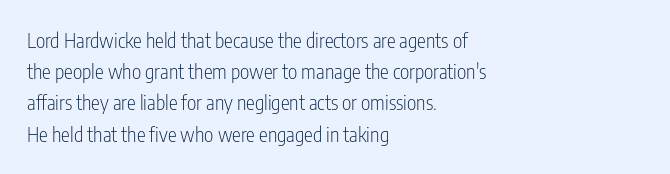
The image shows 20 px text type, upright; set left-aligned, normal line spacing (1.56x), normal letter spacing, not underlined.
